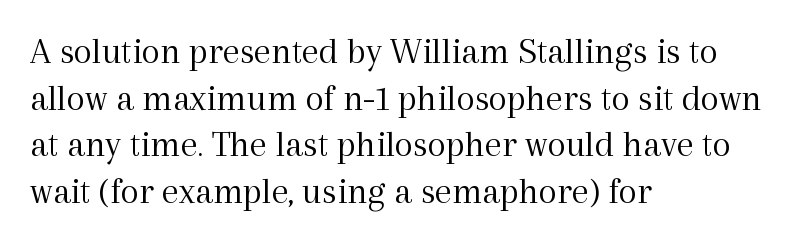
The image shows 38 px light serif type, upright; set left-aligned, line spacing 1.23x, normal letter spacing, not underlined; a medium x-height.
